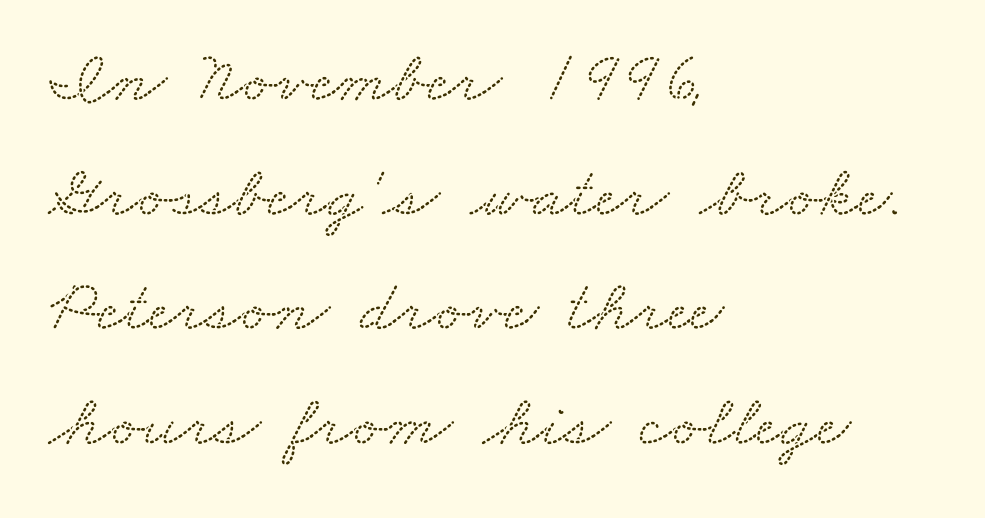
The letters advance in unequal steps, a hallmark of proportional type. The vertical gap from one line to the next is medium. Font category for this specimen: serif. Decoration check: the copy has no underline. Inter-character spacing is left at the font's built-in metrics. Horizontally, the lines are justified to the leading edge only.
